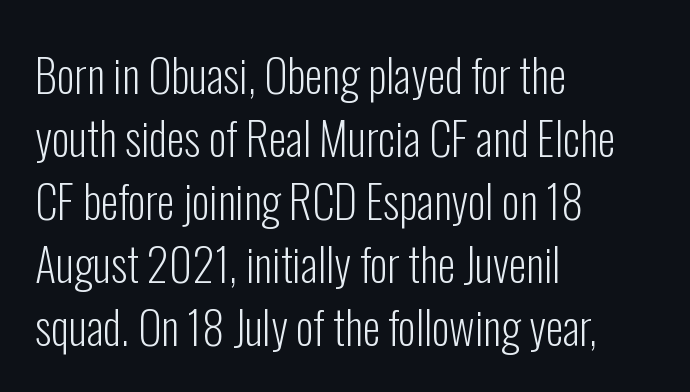
These glyphs show unthickened strokes, regular width or finer. Varying glyph widths throughout — classic text-font behaviour. The letters carry no serifs — their stems end cleanly without finishing strokes. Descender tails drop into unmarked territory. This sample uses plain, unmodified letter spacing. Notice how the passage keeps a crisp vertical edge on the left only.
